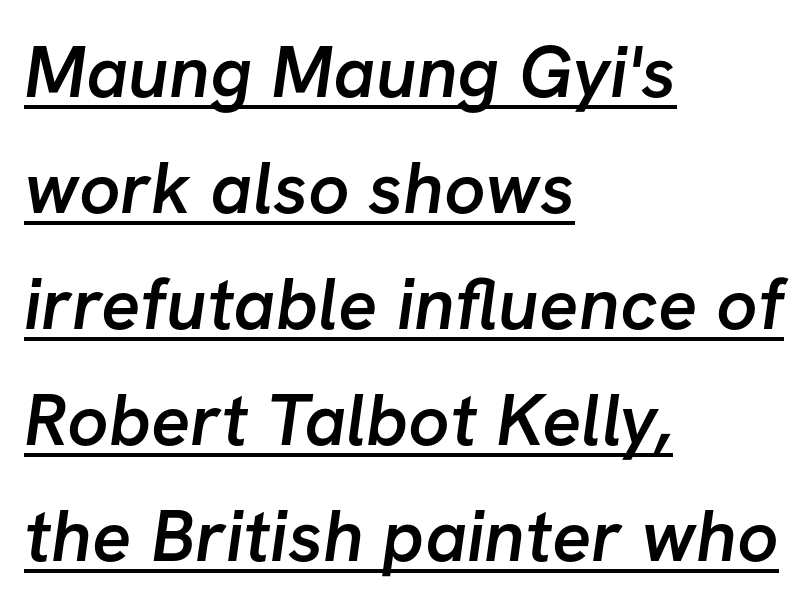
Q: Is the text bold? A: Semi-bold.
Q: Is the typeface a serif or a sans-serif typeface? A: Sans-serif.
Q: Is the text underlined? A: Yes.
Q: How is the paragraph aligned? A: Left-aligned.
Q: Is the spacing between letters normal or unusually wide? A: Normal.
Q: Is the spacing between lines tight, normal or loose? A: Normal.
Q: Width (condensed, normal, or wide)? A: Normal.
Q: Stroke contrast? A: Low.
Q: x-height? A: Medium.
Q: Monospaced? A: No.
